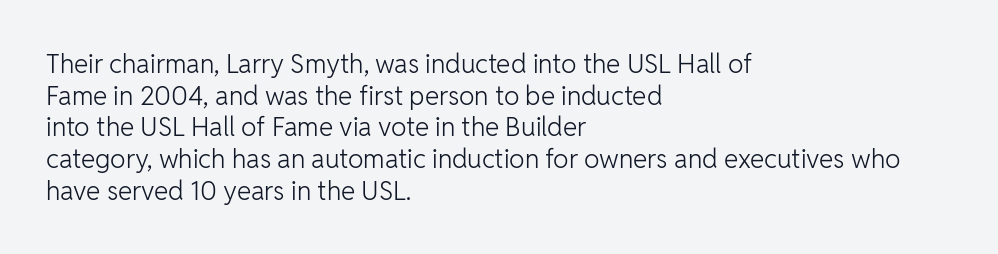
{"italic": "no", "bold": "no", "underline": "no", "align": "left", "line_spacing_ratio": 1.22, "letter_spacing": "normal", "letter_spacing_em": 0.0, "glyph_px": 26}
